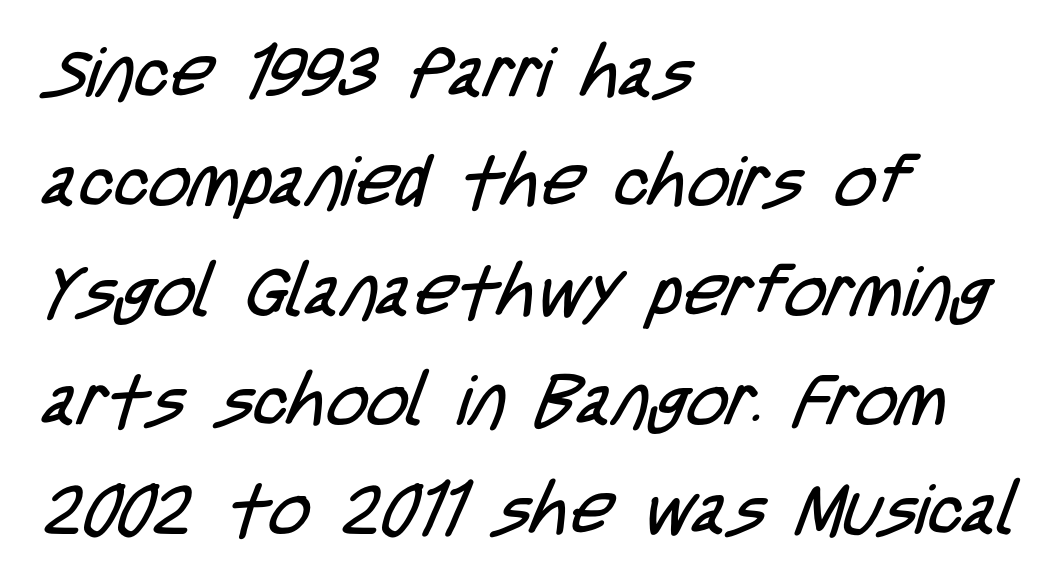
{"serif": "no", "bold": "no", "weight": "regular", "width": "condensed", "stroke_contrast": "low", "x_height": "large", "monospaced": "no", "underline": "no", "align": "left", "line_spacing": "normal", "line_spacing_ratio": 1.54, "letter_spacing": "normal", "letter_spacing_em": 0.0, "glyph_px": 71}
